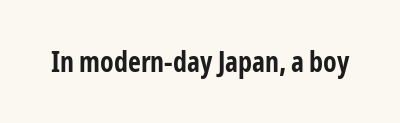
Q: Is the text bold? A: Yes.
Q: Is the text italic (slanted)? A: No, it is upright.
Q: Is the typeface a serif or a sans-serif typeface? A: Sans-serif.
Q: Is the text underlined? A: No.
Q: Is the spacing between letters normal or unusually wide? A: Normal.
Q: Width (condensed, normal, or wide)? A: Condensed.
Q: Stroke contrast? A: Low.
Q: x-height? A: Medium.
Q: Monospaced? A: No.
